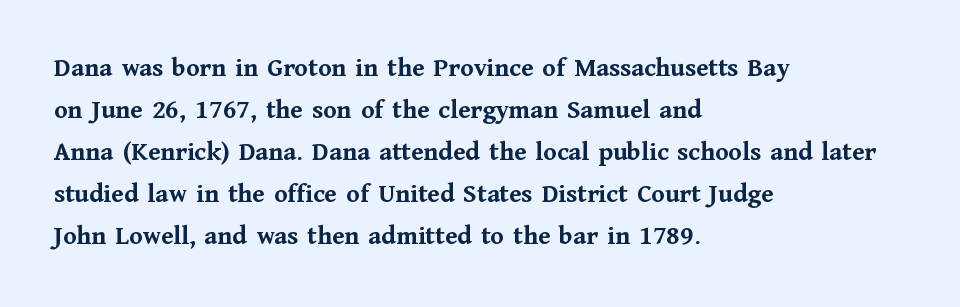
Nothing unusual about the tracking: characters are spaced as the font intends. Layout note: lines flush left. Does the lettering tilt? It doesn't — this is upright. The characters look thick and weighty, a clear bold. If you measured baseline to baseline, you'd find a middling distance. Underlining? Definitely not there.
